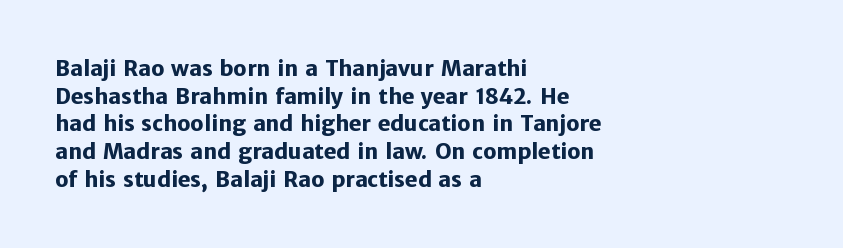
Q: Is the text bold? A: Yes.
Q: Is the text italic (slanted)? A: No, it is upright.
Q: Is the text underlined? A: No.
Q: How is the paragraph aligned? A: Left-aligned.
Q: Is the spacing between letters normal or unusually wide? A: Normal.
Q: Is the spacing between lines tight, normal or loose? A: Normal.
